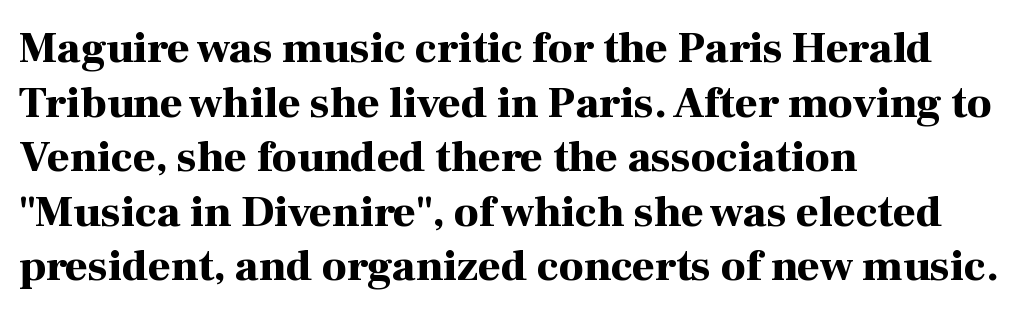
The horizontal fit of the characters is conventional and even. A roman cut, with each character standing at attention. This rendering uses left alignment, leaving the right contour irregular. Look at the stroke-to-counter ratio: heavy, a bold. Each letter's strokes conclude with small projecting serifs.
